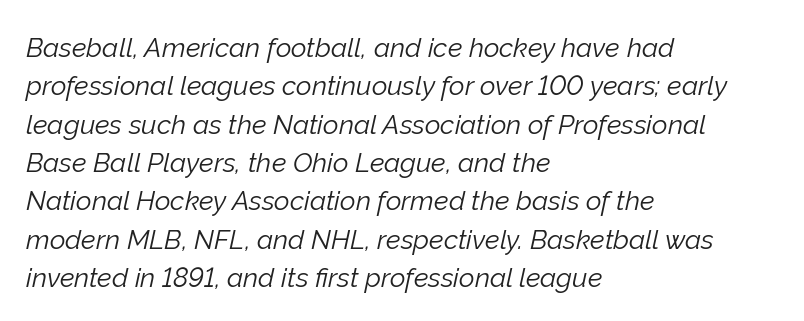
Descenders are the only things crossing below the line. Does the lettering tilt? It does — this is italic. One glance says typical: line gaps are just what's usual. Short note: letters normally spaced.
